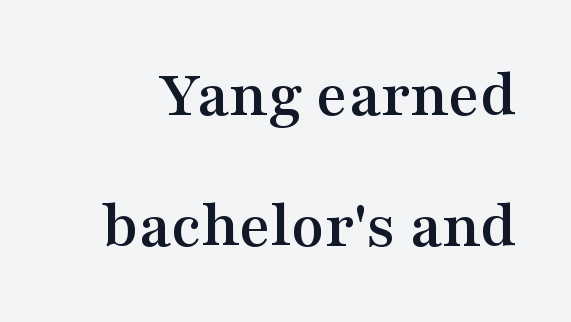
The specimen omits any rule beneath the text block's lines. The type family on display is of the serif kind. Standard letterfit; no display-style spreading of the glyphs. Horizontal bands of white between lines are thick stripes. The lettering stays uniformly vertical, giving the passage a roman look.
